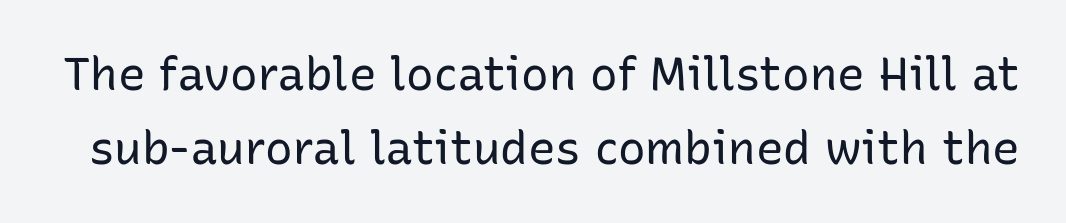
Q: Is the text bold? A: No.
Q: Is the text italic (slanted)? A: No, it is upright.
Q: Is the typeface a serif or a sans-serif typeface? A: Sans-serif.
Q: Is the text underlined? A: No.
Q: Is the spacing between letters normal or unusually wide? A: Normal.
Q: Is the spacing between lines tight, normal or loose? A: Normal.
Q: Width (condensed, normal, or wide)? A: Normal.
Q: Stroke contrast? A: Low.
Q: x-height? A: Medium.
Q: Monospaced? A: No.
